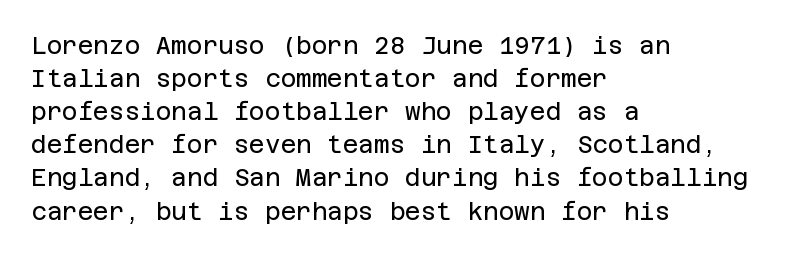
Q: Is the text bold? A: No.
Q: Is the text italic (slanted)? A: No, it is upright.
Q: Is the text underlined? A: No.
Q: How is the paragraph aligned? A: Left-aligned.
Q: Is the spacing between letters normal or unusually wide? A: Normal.
Q: Is the spacing between lines tight, normal or loose? A: Normal.
